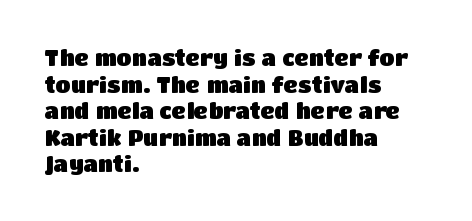
The image shows 22 px bold type, upright; set left-aligned, line spacing 1.21x, normal letter spacing, not underlined.
